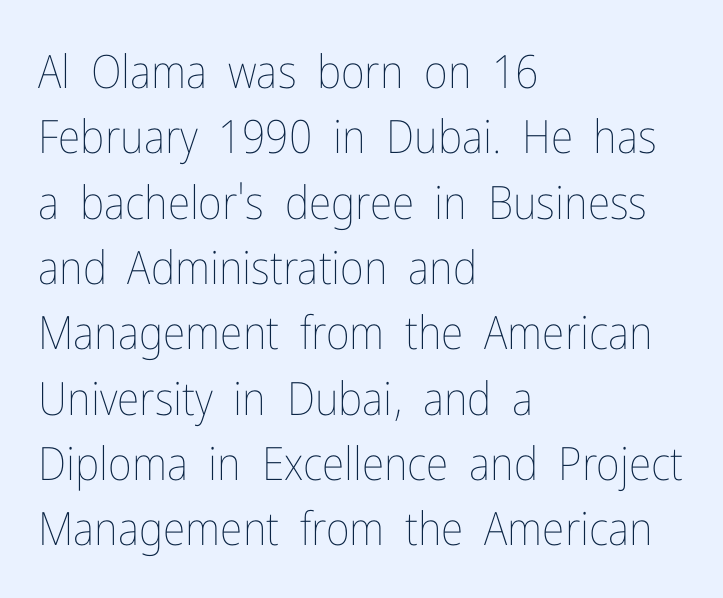
The image shows 46 px thin, condensed type, upright; set left-aligned, normal line spacing (1.42x), normal letter spacing, not underlined; low stroke contrast and a medium x-height.
